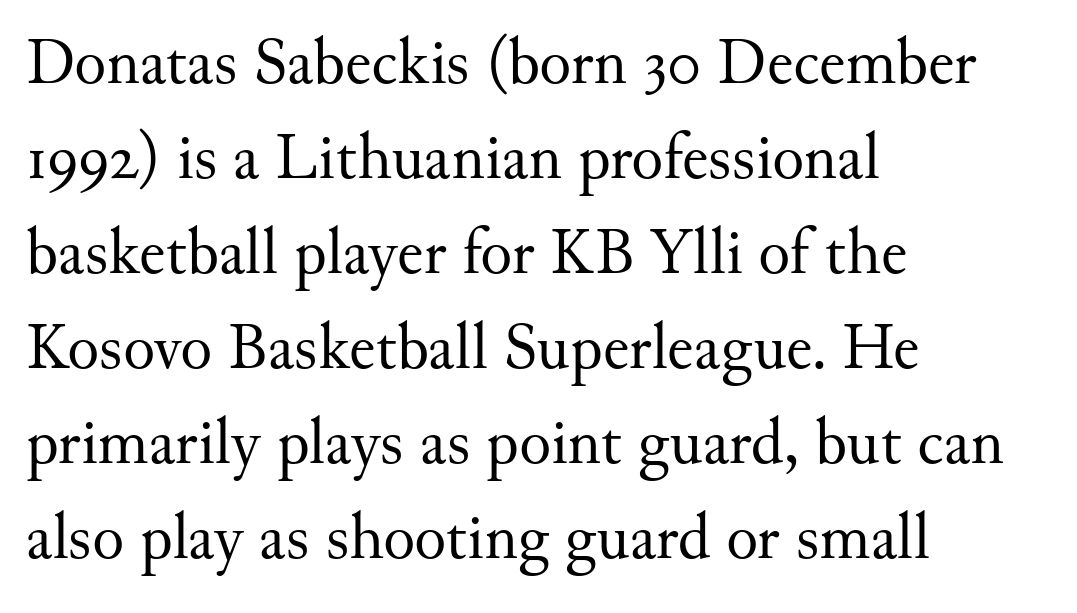
{"serif": "yes", "italic": "no", "bold": "no", "weight": "regular", "width": "normal", "stroke_contrast": "medium", "x_height": "small", "monospaced": "no", "underline": "no", "align": "left", "line_spacing": "normal", "line_spacing_ratio": 1.44, "letter_spacing": "normal", "letter_spacing_em": 0.0, "glyph_px": 66}
